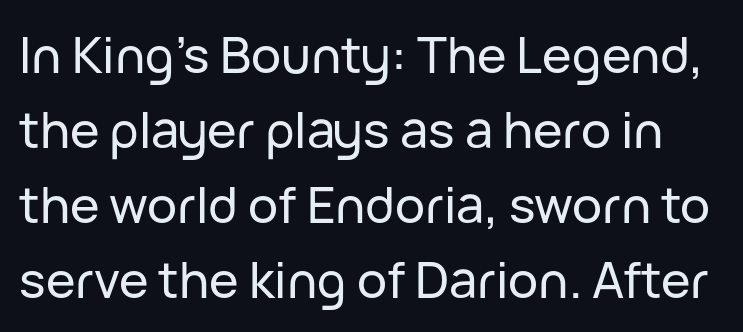
{"serif": "no", "italic": "no", "width": "normal", "stroke_contrast": "low", "x_height": "medium", "monospaced": "no", "underline": "no", "line_spacing": "normal", "line_spacing_ratio": 1.5, "letter_spacing": "normal", "letter_spacing_em": 0.0, "glyph_px": 50}
